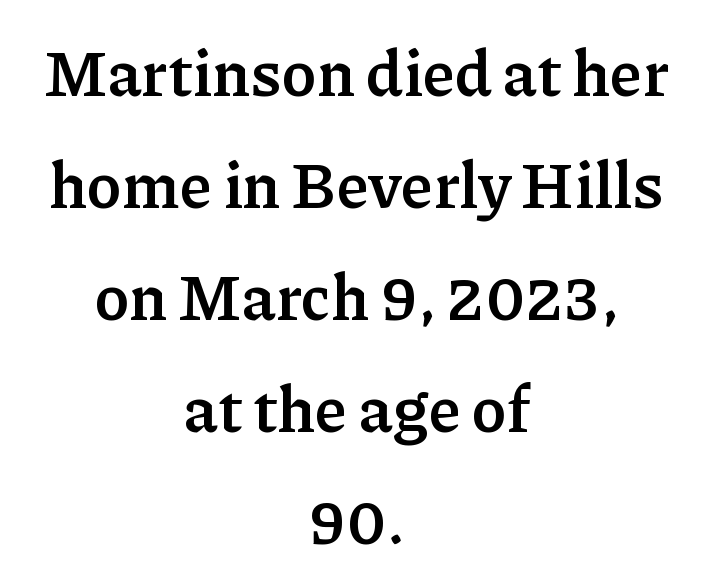
{"serif": "yes", "italic": "no", "bold": "yes", "weight": "semibold", "width": "normal", "stroke_contrast": "low", "x_height": "medium", "monospaced": "no", "underline": "no", "align": "center", "line_spacing_ratio": 1.75, "letter_spacing": "normal", "letter_spacing_em": 0.0, "glyph_px": 64}
